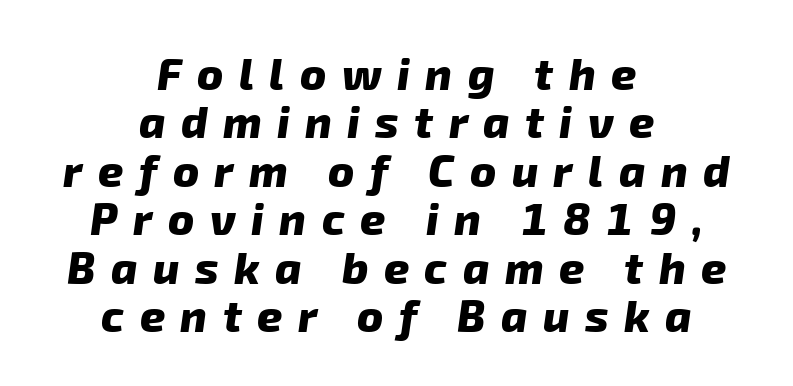
Q: Is the text bold? A: Yes.
Q: Is the typeface a serif or a sans-serif typeface? A: Sans-serif.
Q: Is the text underlined? A: No.
Q: How is the paragraph aligned? A: Centered.
Q: Is the spacing between letters normal or unusually wide? A: Unusually wide.
Q: Is the spacing between lines tight, normal or loose? A: Tight.
Q: Width (condensed, normal, or wide)? A: Normal.
Q: Stroke contrast? A: Low.
Q: x-height? A: Medium.
Q: Monospaced? A: No.
